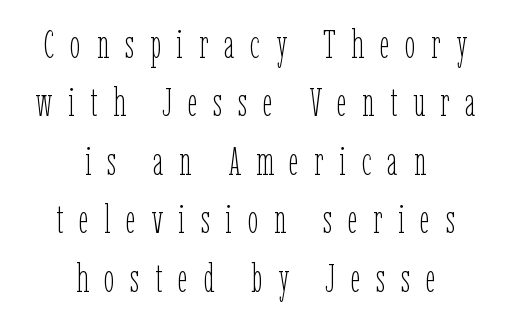
The image shows 39 px thin, condensed type, upright; set centered, normal line spacing (1.5x), unusually wide letter spacing (+0.4 em), not underlined; low stroke contrast and a medium x-height.
